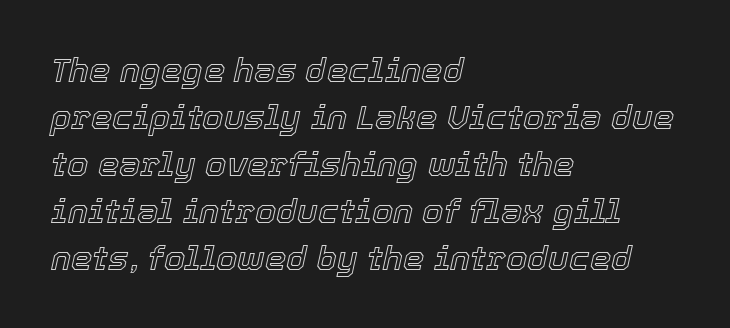
Is this a fixed-width face? No — the glyphs have proportional, varying widths. It's the slanting kind of type. The specimen omits any rule beneath the text block's lines. Caption: standard tracking, unaltered. Regular leading. Each line starts at the same left margin while the right side varies.
